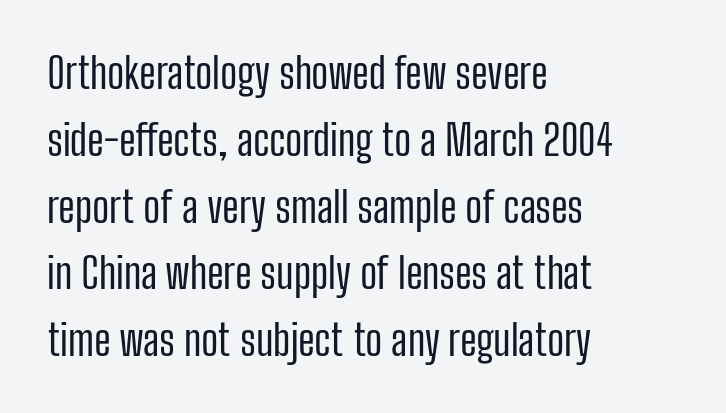
The letters carry no serifs — their stems end cleanly without finishing strokes. Teacher's note: observe the even left margin — that is flush-left alignment. How would I describe the line gaps? Plain and ordinary. Descender tails drop into unmarked territory. The tracking reads as untouched default to a designer's eye. These lines are rendered in a variable-pitch font.
